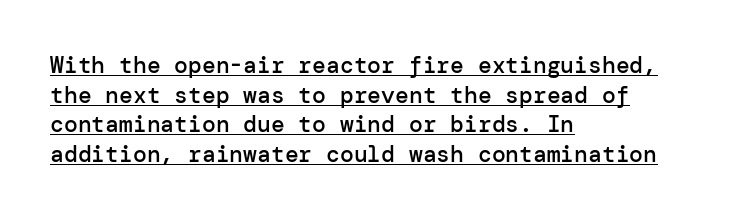
{"italic": "no", "bold": "semi", "underline": "yes", "align": "left", "line_spacing": "normal", "line_spacing_ratio": 1.29, "letter_spacing": "normal", "letter_spacing_em": 0.0, "glyph_px": 23}
